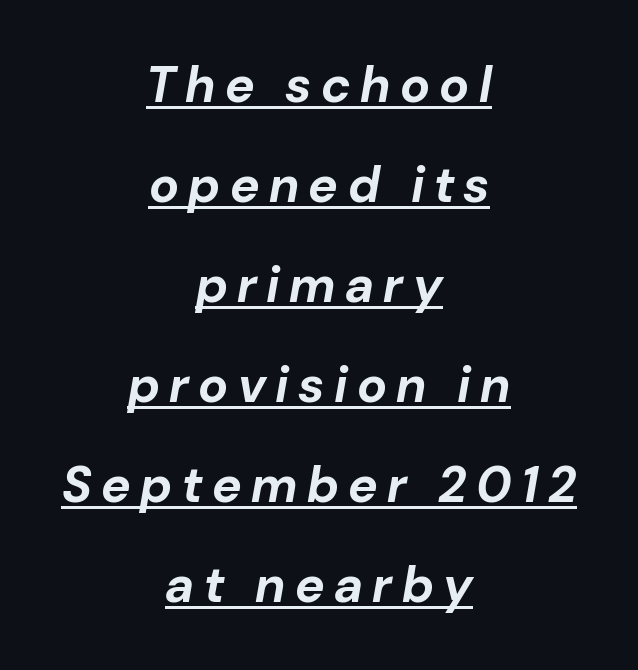
The image shows 50 px bold type, italic (leaning right); set centered, loose line spacing (2.0x), underlined; low stroke contrast and a medium x-height.
